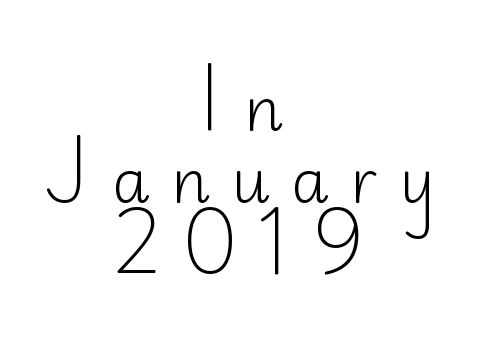
Typographically, this falls in the sans-serif category. Is this a fixed-width face? No — the glyphs have proportional, varying widths. Style check: upright. The compositor balanced each line on the midline. Stroke mass is kept to a normal reading level or below. Compared with typical body copy, the letter spacing here is much looser.
